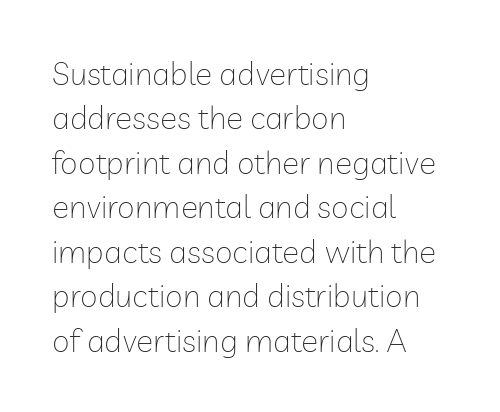
Each row of text sits above clean, open space. The face used here is proportionally spaced, like ordinary book or web type. The lettering holds an erect, upright posture throughout. Observe the ordinary spacing: letters are neighbours, not strangers. Is the block centered? No — it sits flush against the left margin. The font family rendered here belongs to the sans-serif group.
